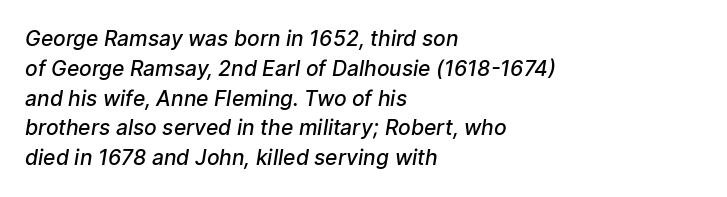
Q: Is the text bold? A: Semi-bold.
Q: Is the text underlined? A: No.
Q: How is the paragraph aligned? A: Left-aligned.
Q: Is the spacing between letters normal or unusually wide? A: Normal.
Q: Is the spacing between lines tight, normal or loose? A: Normal.
